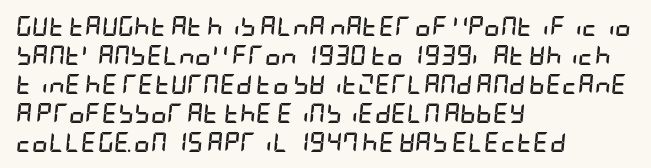
Letters rest on an invisible, unmarked baseline. Evenly set lines give the paragraph a standard silhouette. Would a proofreader flag this as italicized? Yes. The tracking reads as untouched default to a designer's eye. Reading down the block, your eye returns to a fixed left position each line.
